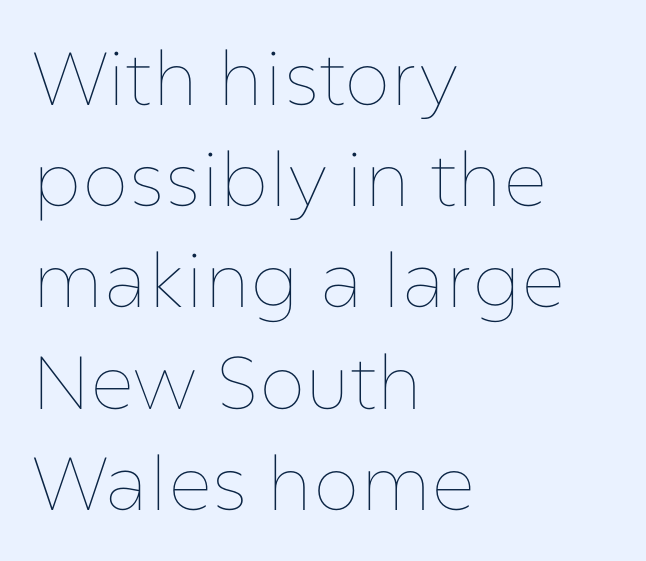
Q: Is the text bold? A: No.
Q: Is the text italic (slanted)? A: No, it is upright.
Q: Is the text underlined? A: No.
Q: How is the paragraph aligned? A: Left-aligned.
Q: Is the spacing between letters normal or unusually wide? A: Normal.
Q: Is the spacing between lines tight, normal or loose? A: Normal.
Q: Width (condensed, normal, or wide)? A: Normal.
Q: Stroke contrast? A: Low.
Q: x-height? A: Medium.
Q: Monospaced? A: No.
